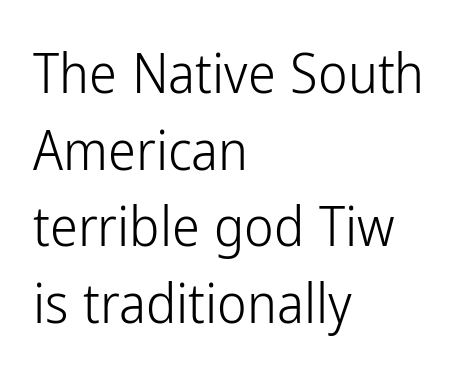
Q: Is the text bold? A: No.
Q: Is the text italic (slanted)? A: No, it is upright.
Q: Is the typeface a serif or a sans-serif typeface? A: Sans-serif.
Q: Is the text underlined? A: No.
Q: How is the paragraph aligned? A: Left-aligned.
Q: Is the spacing between letters normal or unusually wide? A: Normal.
Q: Is the spacing between lines tight, normal or loose? A: Normal.
Q: Width (condensed, normal, or wide)? A: Condensed.
Q: Stroke contrast? A: Low.
Q: x-height? A: Medium.
Q: Monospaced? A: No.
